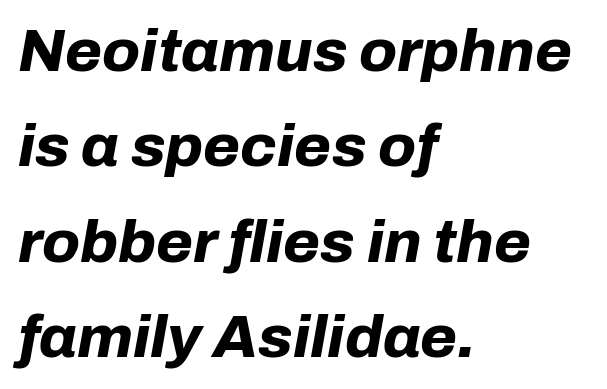
The image shows 60 px bold type, italic (leaning right); set left-aligned, normal line spacing (1.59x), normal letter spacing, not underlined; low stroke contrast and a medium x-height.
